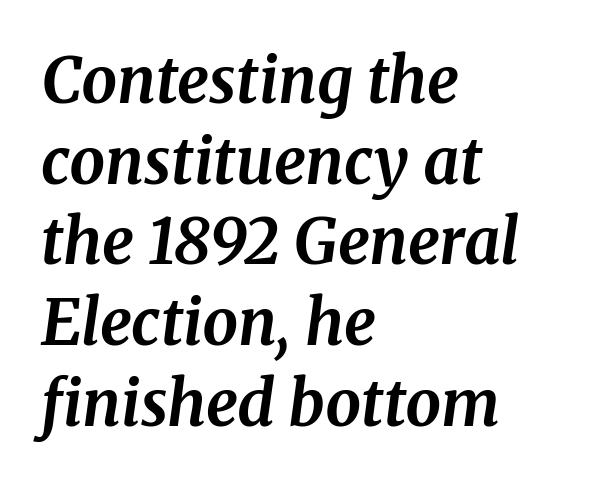
{"serif": "yes", "italic": "yes", "lean": "right", "slant_degrees": 8, "bold": "yes", "weight": "bold", "width": "normal", "stroke_contrast": "medium", "x_height": "medium", "monospaced": "no", "underline": "no", "align": "left", "line_spacing": "normal", "line_spacing_ratio": 1.28, "letter_spacing": "normal", "letter_spacing_em": 0.0, "glyph_px": 63}
